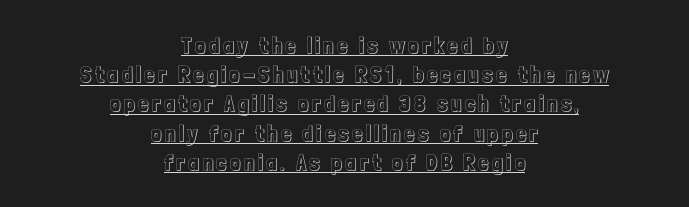
These lines were composed using upright roman letters. The designer left line spacing at the default. In CSS terms this would be text-align: center. In designer terms, the underline attribute is active on this setting.
